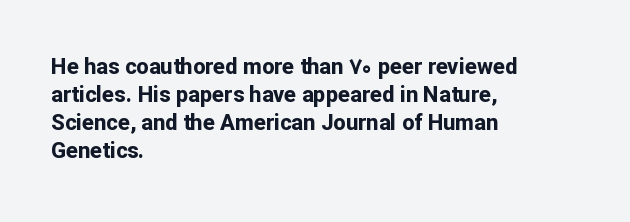
{"italic": "no", "bold": "yes", "underline": "no", "align": "left", "line_spacing": "normal", "line_spacing_ratio": 1.28, "letter_spacing": "normal", "letter_spacing_em": 0.0, "glyph_px": 22}
